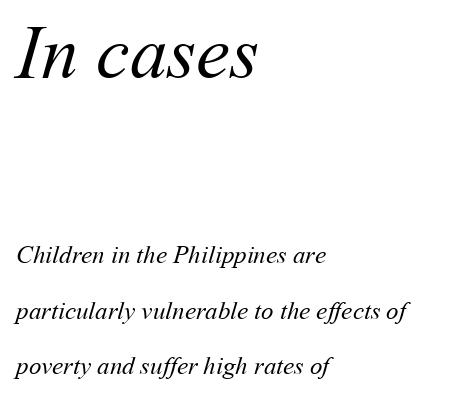
The image shows 75 px regular-weight type; set left-aligned, loose line spacing (2.22x), normal letter spacing, not underlined; the first (top) block is 3.0x larger; medium stroke contrast and a medium x-height.
